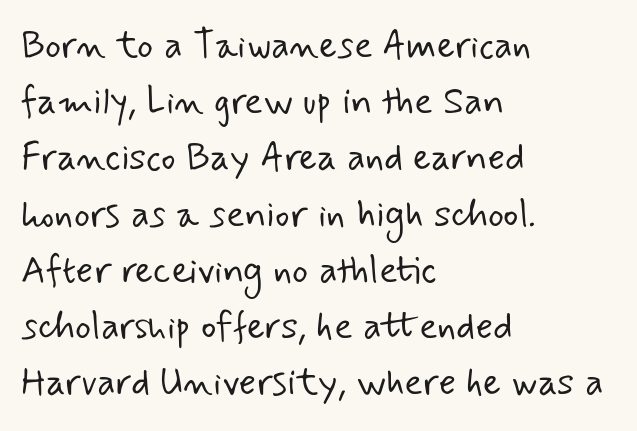
The image shows 38 px light sans-serif type; set left-aligned, normal line spacing (1.48x), normal letter spacing, not underlined; low stroke contrast and a small x-height.
